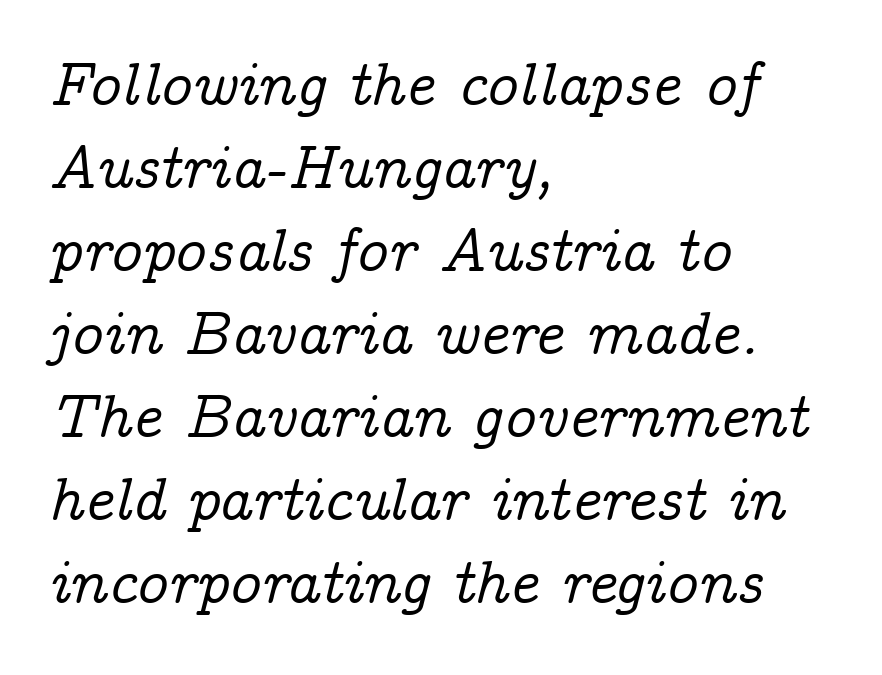
Type without underlining. The passage shown leans; its letterforms are oblique. A typesetter would label this face a serif. Spacing between characters is what you'd get straight out of the box. Compared with typical paragraphs, the rows here are spaced about the same. The passage shown is typed in a proportional face where columns would drift.
